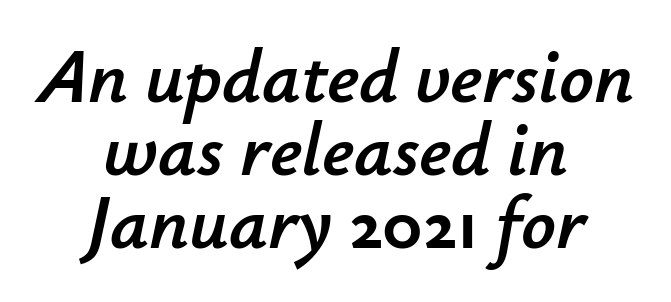
The image shows 76 px text type, italic (leaning right); set centered, tight line spacing (0.96x), normal letter spacing, not underlined; low stroke contrast and a small x-height.
